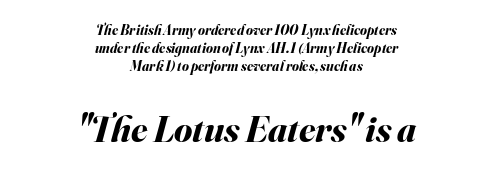
The image shows 37 px bold type, italic (leaning right); set centered, normal line spacing (1.3x), normal letter spacing, not underlined; the second (bottom) block is 2.64x larger; medium stroke contrast and a small x-height.
